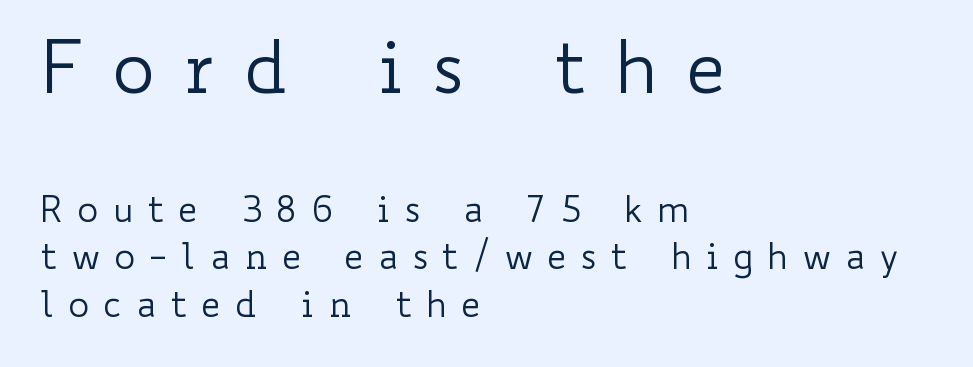
Characters remain perfectly vertical along every line. Of the two passages, the one on top uses the larger point size. The weight would be labelled regular, book, light, or lighter still. These lines are rendered in a variable-pitch font.
